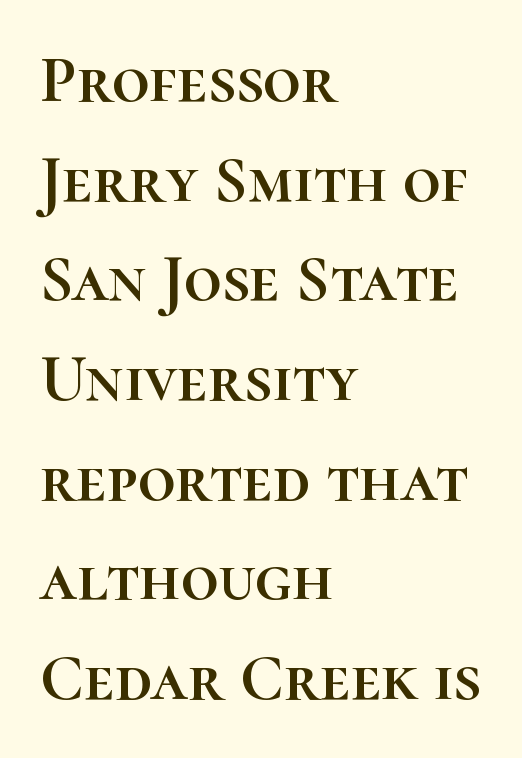
{"italic": "no", "width": "normal", "stroke_contrast": "high", "x_height": "medium", "monospaced": "no", "underline": "no", "align": "left", "line_spacing": "normal", "line_spacing_ratio": 1.51, "letter_spacing": "normal", "letter_spacing_em": 0.0, "glyph_px": 66}
